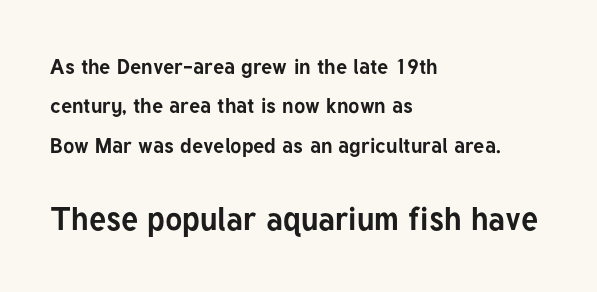
{"serif": "no", "italic": "no", "bold": "yes", "weight": "bold", "width": "normal", "stroke_contrast": "low", "x_height": "medium", "monospaced": "no", "underline": "no", "align": "left", "line_spacing_ratio": 1.87, "letter_spacing": "normal", "letter_spacing_em": 0.0, "larger_block": "second", "size_ratio": 1.52, "glyph_px": 32}
